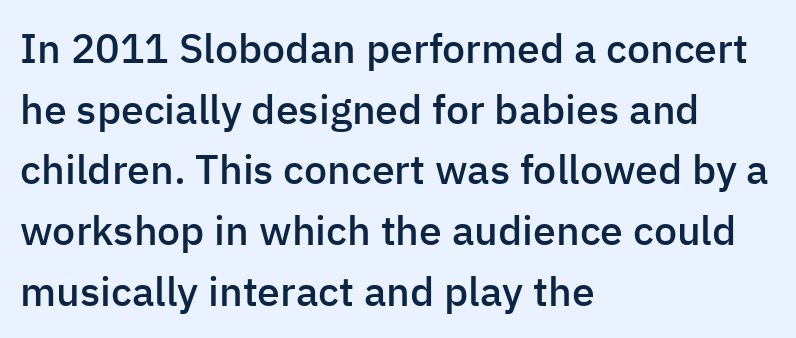
The image shows 41 px semibold sans-serif type, upright; set left-aligned, normal line spacing (1.48x), normal letter spacing, not underlined; low stroke contrast and a medium x-height.
